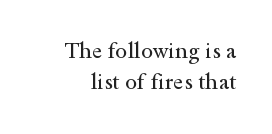
The image shows 22 px text type, upright; set normal line spacing (1.39x), normal letter spacing, not underlined.
